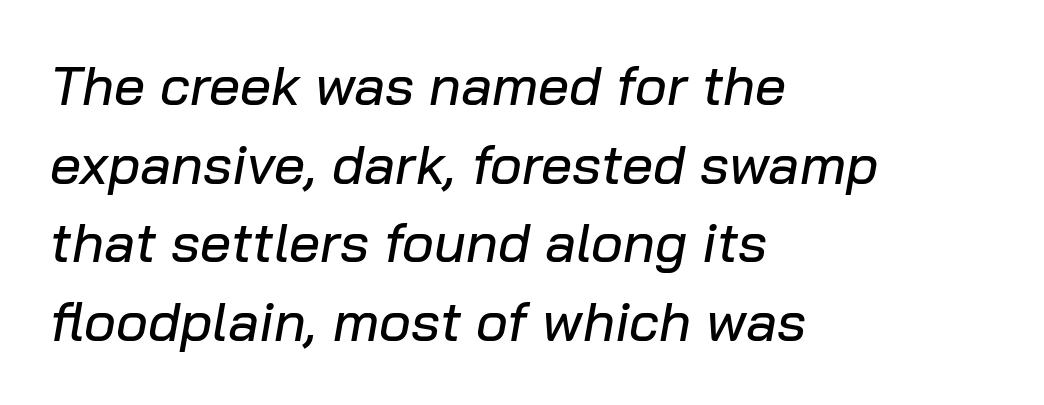
The image shows 55 px text type, italic (leaning right); set left-aligned, normal line spacing (1.43x), normal letter spacing, not underlined; low stroke contrast and a medium x-height.
